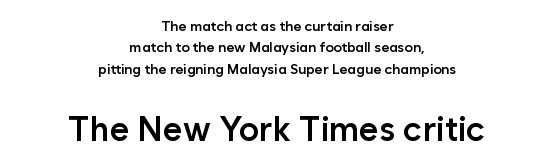
{"serif": "no", "italic": "no", "bold": "semi", "weight": "semibold", "width": "normal", "stroke_contrast": "low", "x_height": "medium", "monospaced": "no", "underline": "no", "align": "center", "line_spacing": "normal", "line_spacing_ratio": 1.52, "letter_spacing": "normal", "letter_spacing_em": 0.0, "larger_block": "second", "size_ratio": 2.43, "glyph_px": 34}
